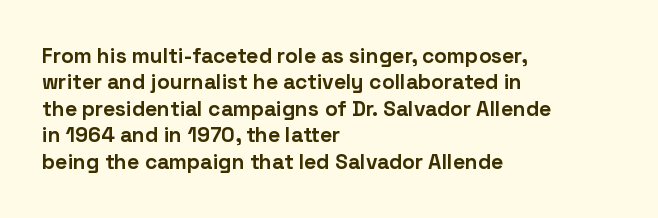
What weight is shown? A full bold with thick strokes. The lettering holds an erect, upright posture throughout. Plain, unruled lines of type. The rendering keeps characters at their native spacing. Leading: standard.
